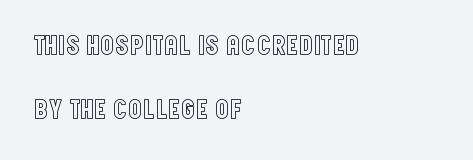
Q: Is the text italic (slanted)? A: No, it is upright.
Q: Is the text underlined? A: No.
Q: How is the paragraph aligned? A: Left-aligned.
Q: Is the spacing between letters normal or unusually wide? A: Normal.
Q: Is the spacing between lines tight, normal or loose? A: Loose.
Q: Width (condensed, normal, or wide)? A: Condensed.
Q: x-height? A: Large.
Q: Monospaced? A: No.
